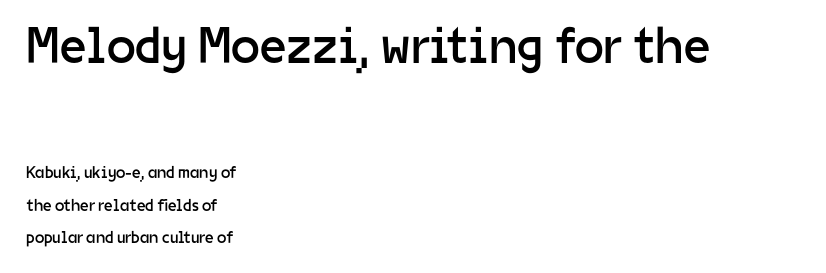
{"serif": "no", "italic": "no", "bold": "no", "weight": "regular", "width": "normal", "stroke_contrast": "low", "x_height": "medium", "monospaced": "no", "underline": "no", "align": "left", "line_spacing": "loose", "line_spacing_ratio": 1.9, "letter_spacing": "normal", "letter_spacing_em": 0.0, "larger_block": "first", "size_ratio": 3.06, "glyph_px": 52}
